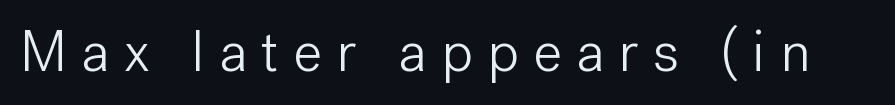
The image shows 57 px light sans-serif type, upright; set unusually wide letter spacing (+0.25 em), not underlined; low stroke contrast and a medium x-height.
